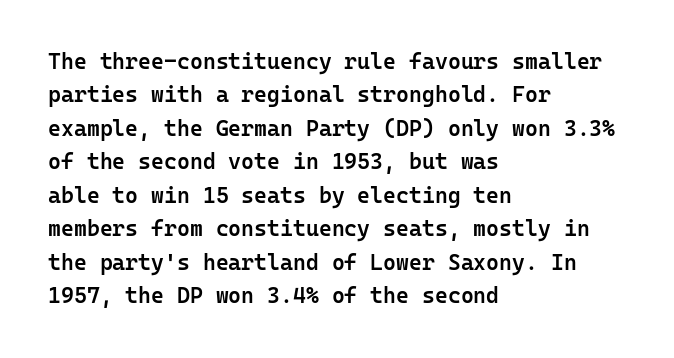
Rows of type keep a routine distance in the vertical direction. Default kerning and tracking; the words read as compact shapes. The font's upright variant was chosen for this text. As a designer I'd log this as weight 600, semibold. The string is rendered with underlining switched off.
